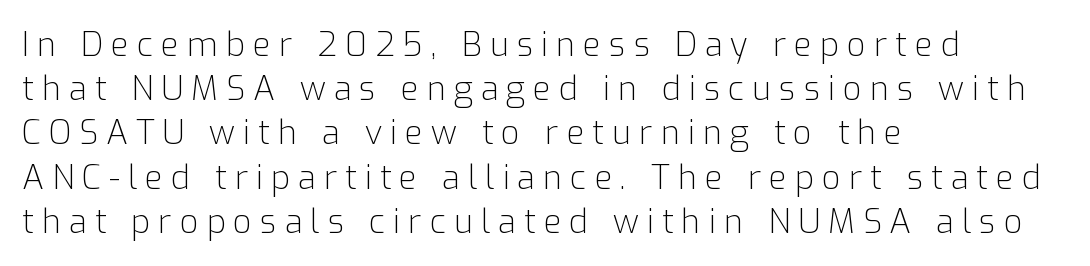
Q: Is the text bold? A: No.
Q: Is the text italic (slanted)? A: No, it is upright.
Q: Is the typeface a serif or a sans-serif typeface? A: Sans-serif.
Q: Is the text underlined? A: No.
Q: How is the paragraph aligned? A: Left-aligned.
Q: Is the spacing between letters normal or unusually wide? A: Unusually wide.
Q: Is the spacing between lines tight, normal or loose? A: Normal.
Q: Width (condensed, normal, or wide)? A: Normal.
Q: Stroke contrast? A: Low.
Q: x-height? A: Medium.
Q: Monospaced? A: No.
